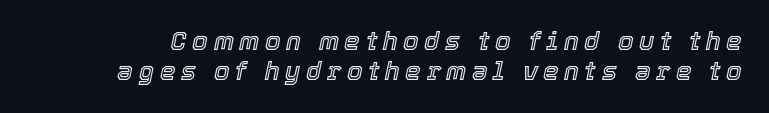
{"italic": "yes", "lean": "right", "slant_degrees": 12, "underline": "no", "line_spacing_ratio": 1.22, "letter_spacing": "wide", "letter_spacing_em": 0.22, "glyph_px": 25}
